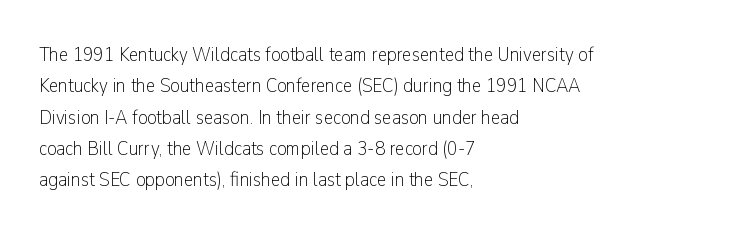
Ordinary non-slanted type is in use. Honestly, the row spacing looks completely unremarkable. These lines keep a tight, regular rhythm from letter to letter. These lines stack with their left ends in a neat column.
